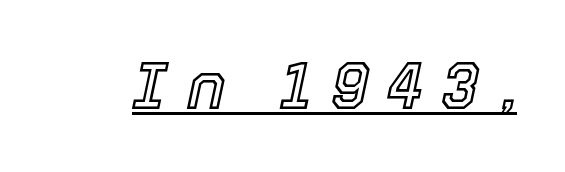
The image shows 66 px text type, italic (leaning right); set unusually wide letter spacing (+0.29 em), underlined; a medium x-height.
